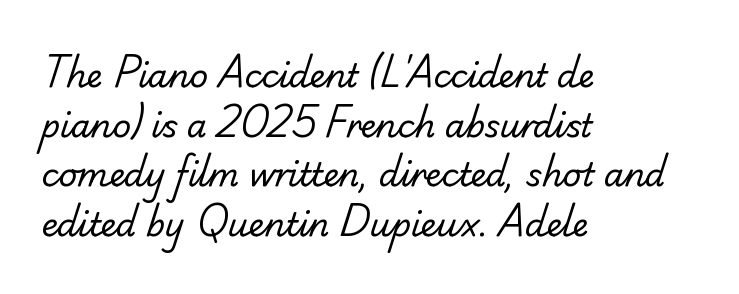
Q: Is the text bold? A: No.
Q: Is the typeface a serif or a sans-serif typeface? A: Sans-serif.
Q: Is the text underlined? A: No.
Q: How is the paragraph aligned? A: Left-aligned.
Q: Is the spacing between letters normal or unusually wide? A: Normal.
Q: Is the spacing between lines tight, normal or loose? A: Normal.
Q: Width (condensed, normal, or wide)? A: Normal.
Q: Stroke contrast? A: Low.
Q: x-height? A: Small.
Q: Monospaced? A: No.
